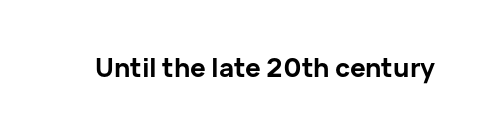
{"italic": "no", "bold": "yes", "underline": "no", "letter_spacing": "normal", "letter_spacing_em": 0.0, "glyph_px": 26}
